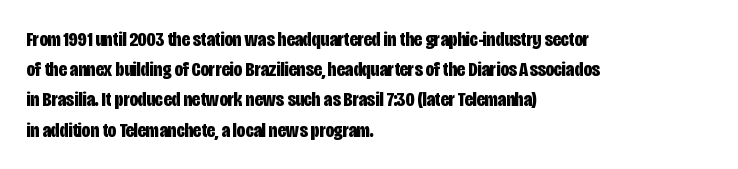
{"italic": "no", "bold": "yes", "underline": "no", "align": "left", "line_spacing": "normal", "line_spacing_ratio": 1.44, "letter_spacing": "normal", "letter_spacing_em": 0.0, "glyph_px": 21}
